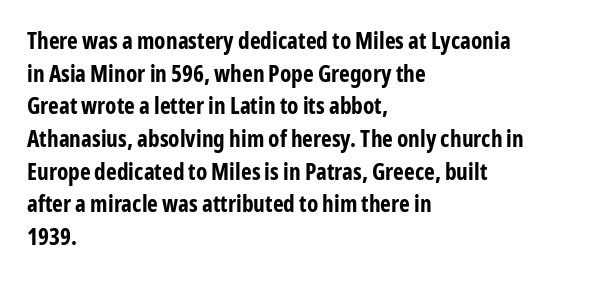
{"italic": "no", "bold": "yes", "underline": "no", "align": "left", "line_spacing": "normal", "line_spacing_ratio": 1.42, "letter_spacing": "normal", "letter_spacing_em": 0.0, "glyph_px": 23}
